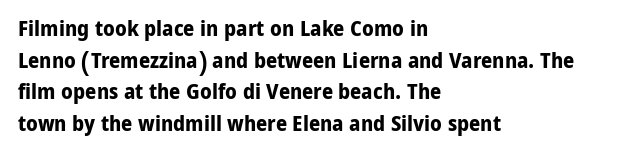
{"italic": "no", "bold": "yes", "underline": "no", "align": "left", "line_spacing": "normal", "line_spacing_ratio": 1.44, "letter_spacing": "normal", "letter_spacing_em": 0.0, "glyph_px": 22}
